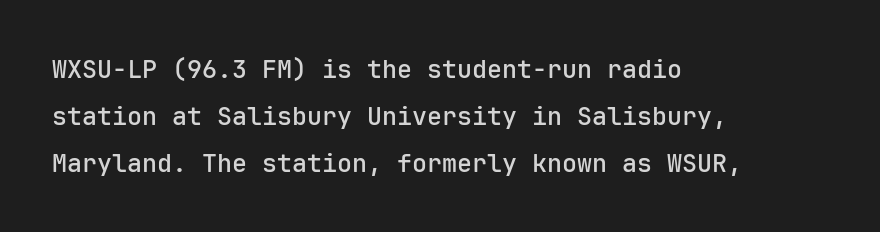
Q: Is the text bold? A: Semi-bold.
Q: Is the text italic (slanted)? A: No, it is upright.
Q: Is the text underlined? A: No.
Q: How is the paragraph aligned? A: Left-aligned.
Q: Is the spacing between letters normal or unusually wide? A: Normal.
